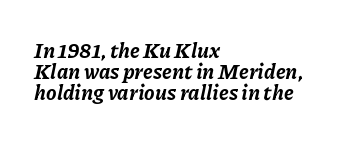
Q: Is the text bold? A: Yes.
Q: Is the text italic (slanted)? A: Yes, it leans right by about 11 degrees.
Q: Is the text underlined? A: No.
Q: How is the paragraph aligned? A: Left-aligned.
Q: Is the spacing between letters normal or unusually wide? A: Normal.
Q: Is the spacing between lines tight, normal or loose? A: Tight.
